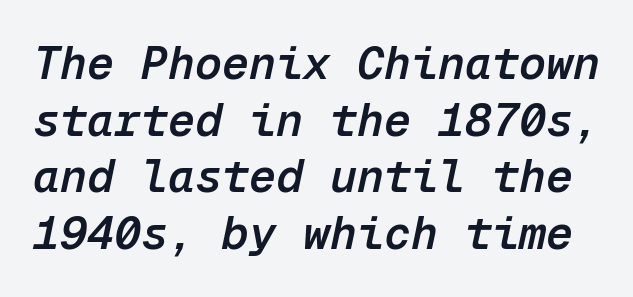
Q: Is the text bold? A: Semi-bold.
Q: Is the text italic (slanted)? A: Yes, it leans right by about 12 degrees.
Q: Is the text underlined? A: No.
Q: Is the spacing between letters normal or unusually wide? A: Normal.
Q: Is the spacing between lines tight, normal or loose? A: Normal.
Q: Width (condensed, normal, or wide)? A: Normal.
Q: Stroke contrast? A: Low.
Q: x-height? A: Medium.
Q: Monospaced? A: Yes.
